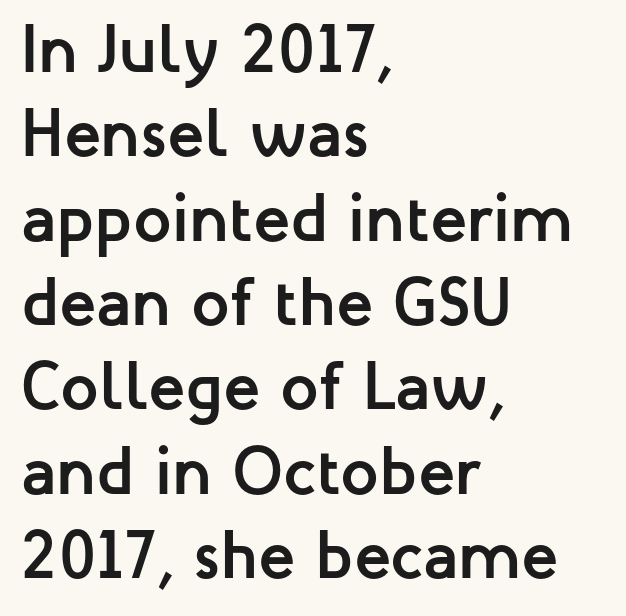
You'd pick this weight for a headline — it's a proper bold. These lines keep a tight, regular rhythm from letter to letter. All the whitespace from short lines collects on the right. Stroke terminals: plain, sans-serif. Honestly, there is no underline to notice here at all.
